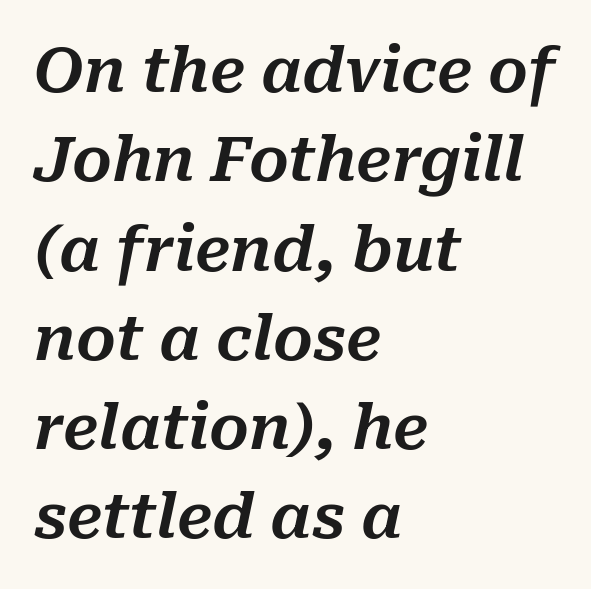
{"italic": "yes", "lean": "right", "slant_degrees": 10, "width": "normal", "stroke_contrast": "medium", "x_height": "medium", "monospaced": "no", "underline": "no", "align": "left", "line_spacing": "normal", "line_spacing_ratio": 1.44, "letter_spacing": "normal", "letter_spacing_em": 0.0, "glyph_px": 62}
